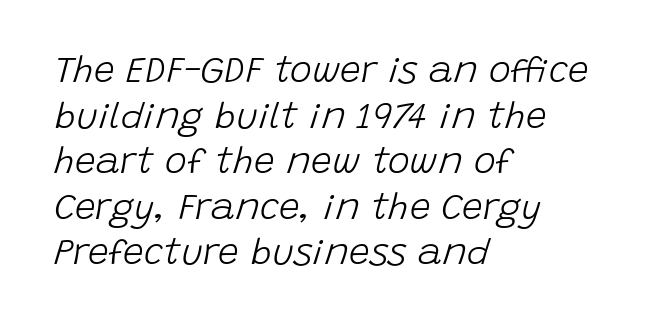
The image shows 37 px light type, italic (leaning right); set left-aligned, line spacing 1.23x, normal letter spacing, not underlined; low stroke contrast and a large x-height.
